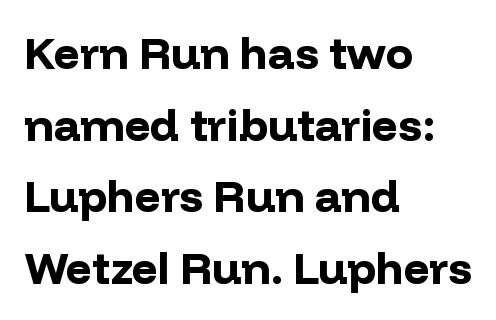
The image shows 45 px bold sans-serif type, upright; set left-aligned, normal line spacing (1.59x), normal letter spacing, not underlined; low stroke contrast and a medium x-height.
